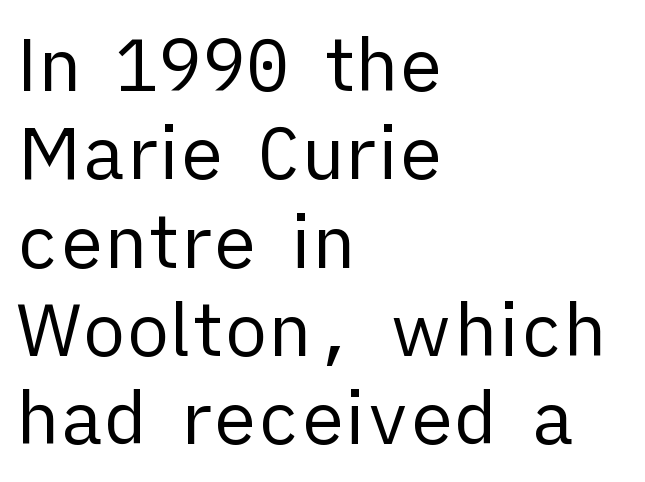
{"serif": "no", "italic": "no", "bold": "no", "weight": "regular", "width": "normal", "stroke_contrast": "low", "x_height": "medium", "monospaced": "no", "underline": "no", "align": "left", "line_spacing_ratio": 1.21, "letter_spacing": "normal", "letter_spacing_em": 0.0, "glyph_px": 73}
